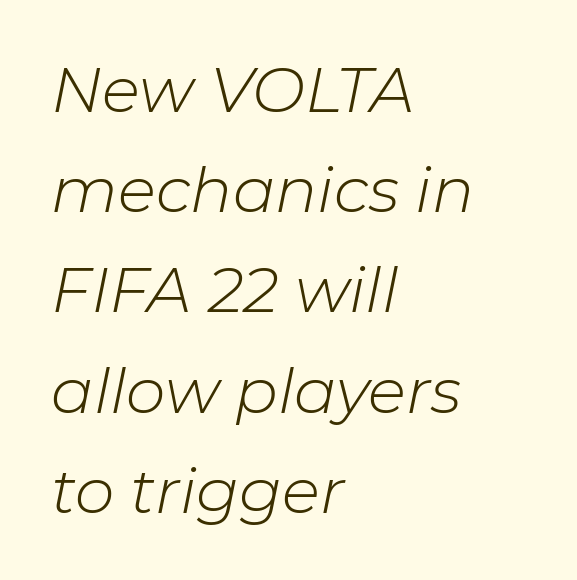
The image shows 63 px light type, italic (leaning right); set left-aligned, normal line spacing (1.59x), normal letter spacing, not underlined; low stroke contrast and a medium x-height.
